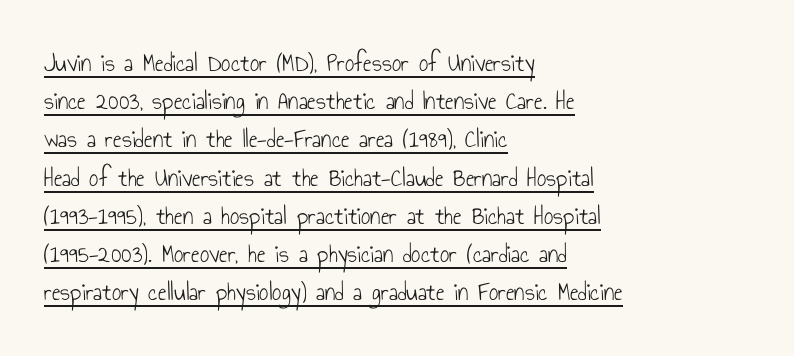
Q: Is the text bold? A: No.
Q: Is the text italic (slanted)? A: No, it is upright.
Q: Is the text underlined? A: Yes.
Q: How is the paragraph aligned? A: Left-aligned.
Q: Is the spacing between letters normal or unusually wide? A: Normal.
Q: Is the spacing between lines tight, normal or loose? A: Normal.
